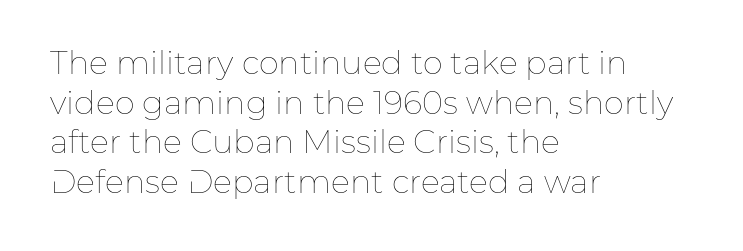
No italicization has been applied; the sample stays upright. Nobody touched the tracking dial on this one. Is the block centered? No — it sits flush against the left margin. No chunkiness to these letters — they're not bold. A bare baseline throughout the passage. The letters advance in unequal steps, a hallmark of proportional type.
